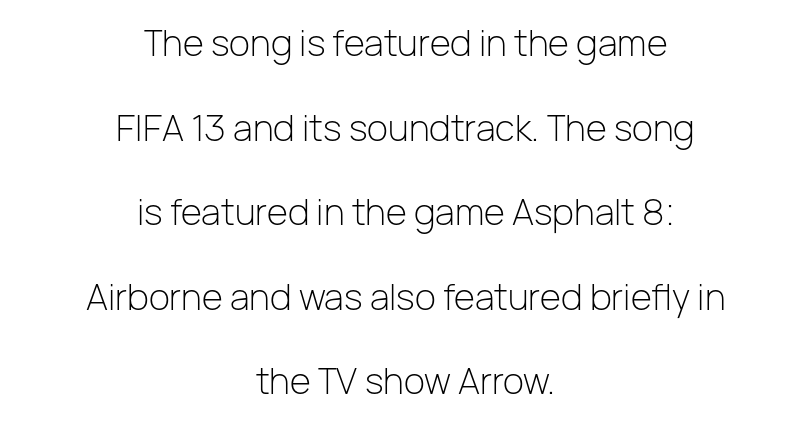
The image shows 36 px light sans-serif type, upright; set centered, loose line spacing (2.35x), normal letter spacing, not underlined; low stroke contrast and a medium x-height.
